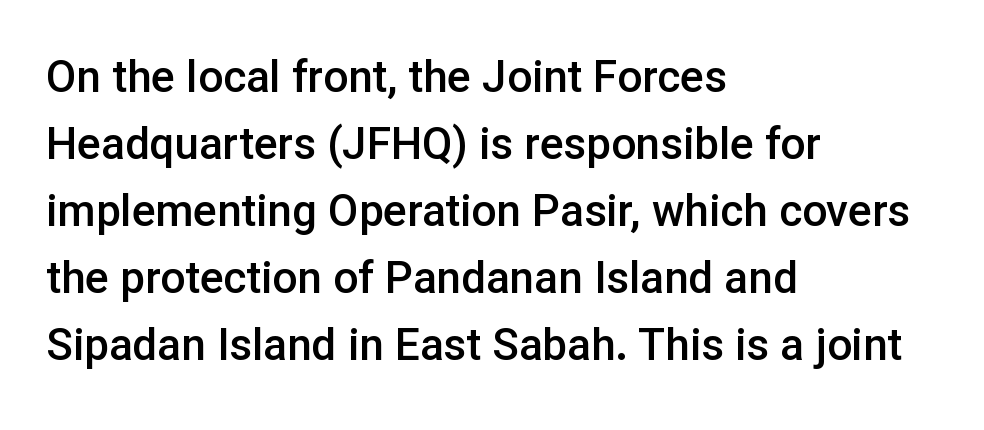
Look at the tracking — it's just the regular setting, nothing added. Varying glyph widths throughout — classic text-font behaviour. The area under the type is left untouched. Rendered with straight, roman letterforms.
